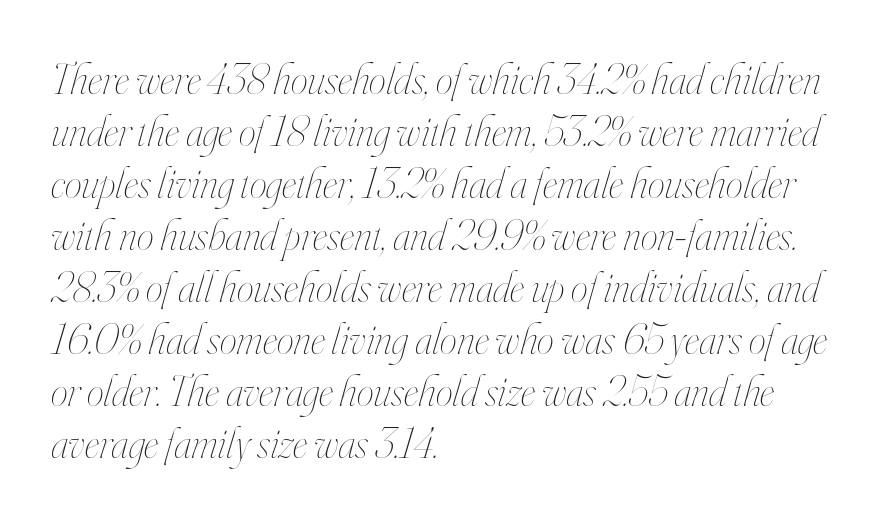
The image shows 43 px thin, condensed type, italic (leaning right); set left-aligned, line spacing 1.21x, normal letter spacing, not underlined; high stroke contrast and a small x-height.
